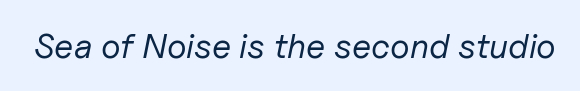
The image shows 35 px regular-weight type, italic (leaning right); set normal letter spacing, not underlined; low stroke contrast and a medium x-height.
